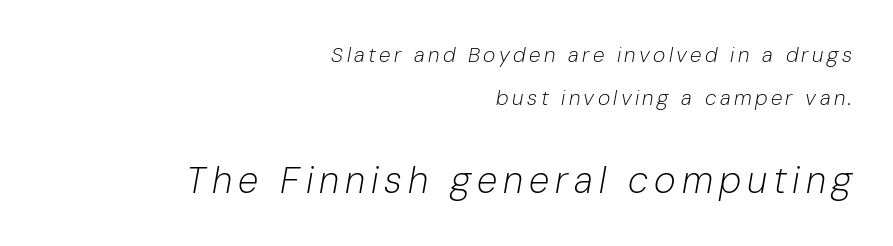
{"italic": "yes", "lean": "right", "slant_degrees": 10, "bold": "no", "weight": "light", "width": "normal", "stroke_contrast": "low", "x_height": "medium", "monospaced": "no", "underline": "no", "align": "right", "line_spacing": "loose", "line_spacing_ratio": 2.03, "larger_block": "second", "size_ratio": 1.76, "glyph_px": 37}
